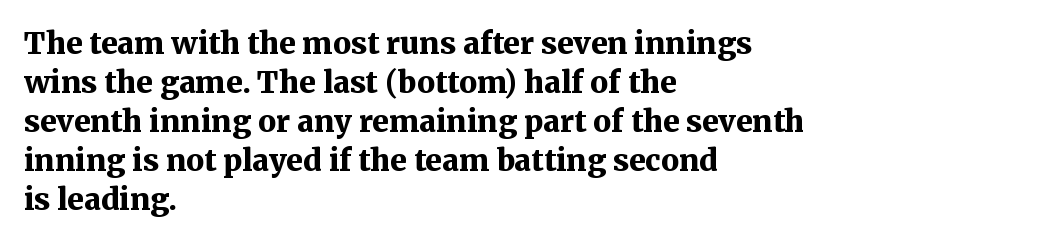
Honestly, there is no underline to notice here at all. Is this a sans? No — the strokes have serifs. Ordinary non-slanted type is in use. The rendering uses a bold face; every stroke is thick and dark. The letters advance in unequal steps, a hallmark of proportional type. Summary of vertical rhythm: regular, with standard interline spacing.
